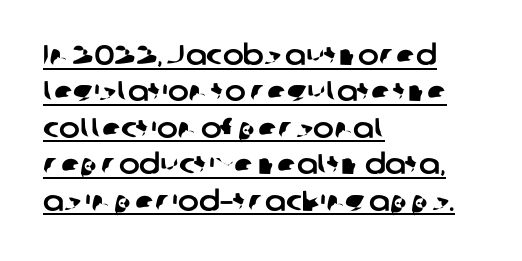
Q: Is the typeface a serif or a sans-serif typeface? A: Sans-serif.
Q: Is the text underlined? A: Yes.
Q: How is the paragraph aligned? A: Left-aligned.
Q: Is the spacing between letters normal or unusually wide? A: Normal.
Q: Is the spacing between lines tight, normal or loose? A: Normal.
Q: Width (condensed, normal, or wide)? A: Normal.
Q: Stroke contrast? A: Low.
Q: x-height? A: Medium.
Q: Monospaced? A: No.
